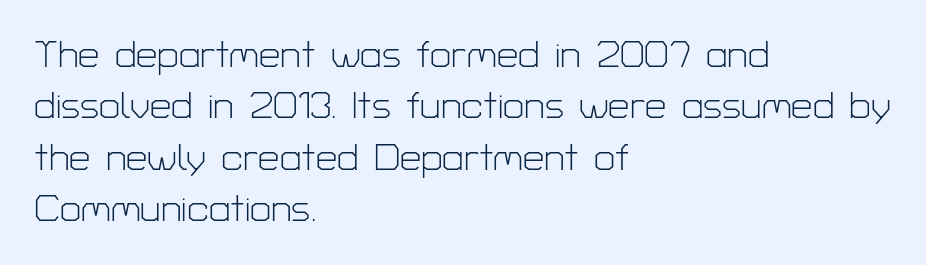
The image shows 38 px light sans-serif type, upright; set left-aligned, normal line spacing (1.35x), normal letter spacing, not underlined; low stroke contrast and a medium x-height.
